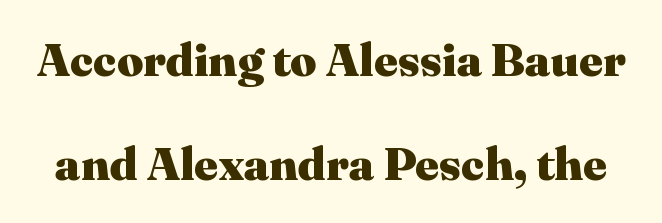
{"serif": "yes", "italic": "no", "bold": "yes", "weight": "heavy", "width": "normal", "stroke_contrast": "medium", "x_height": "medium", "monospaced": "no", "underline": "no", "line_spacing": "loose", "line_spacing_ratio": 2.26, "letter_spacing": "normal", "letter_spacing_em": 0.0, "glyph_px": 46}
